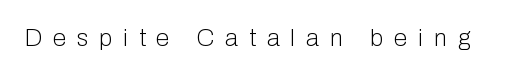
Q: Is the text bold? A: No.
Q: Is the text italic (slanted)? A: No, it is upright.
Q: Is the text underlined? A: No.
Q: Is the spacing between letters normal or unusually wide? A: Unusually wide.
